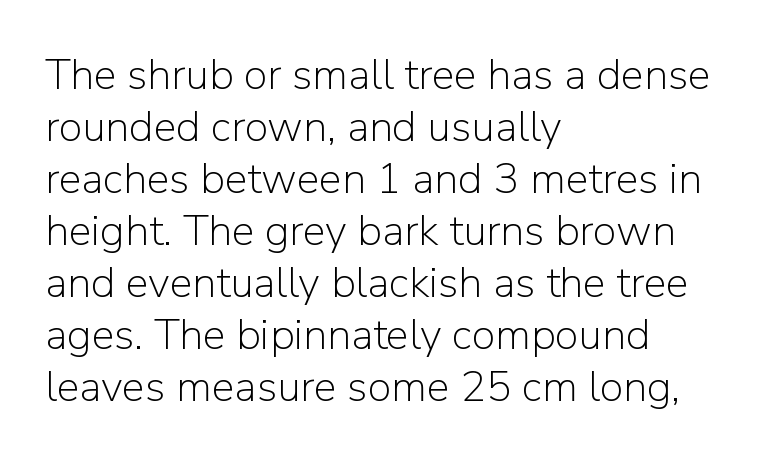
The image shows 43 px light sans-serif type, upright; set left-aligned, line spacing 1.21x, normal letter spacing, not underlined; low stroke contrast and a medium x-height.
